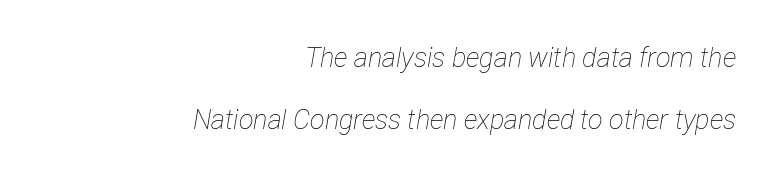
{"italic": "yes", "lean": "right", "slant_degrees": 12, "bold": "no", "underline": "no", "align": "right", "line_spacing": "loose", "line_spacing_ratio": 2.29, "letter_spacing": "normal", "letter_spacing_em": 0.0, "glyph_px": 27}
